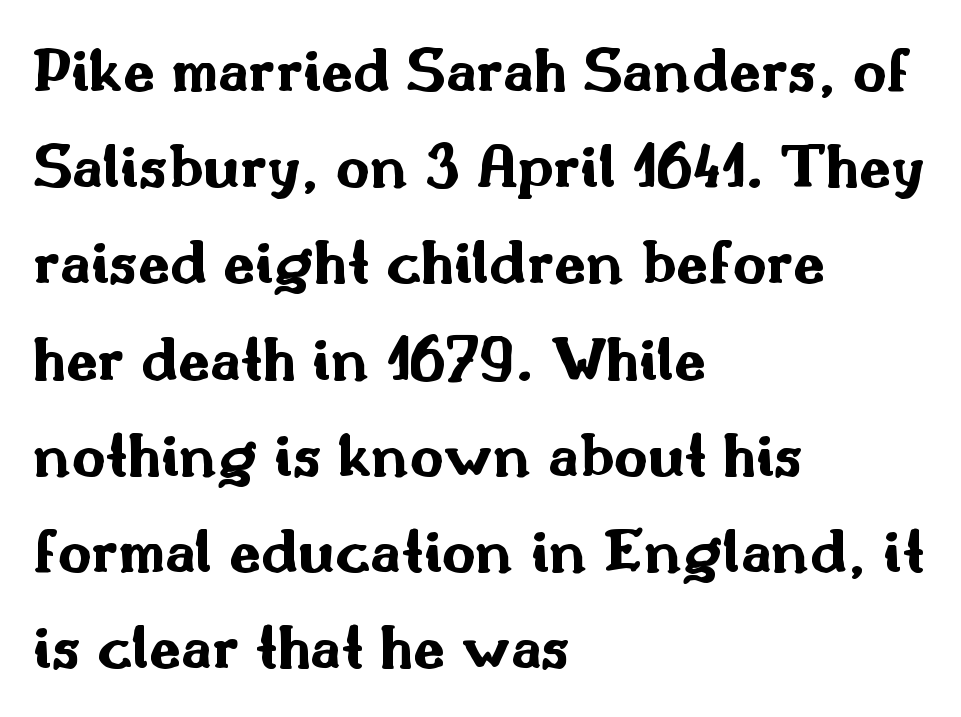
{"serif": "no", "italic": "no", "bold": "yes", "weight": "bold", "width": "wide", "stroke_contrast": "medium", "x_height": "small", "monospaced": "no", "underline": "no", "align": "left", "line_spacing": "normal", "line_spacing_ratio": 1.48, "letter_spacing": "normal", "letter_spacing_em": 0.0, "glyph_px": 65}
